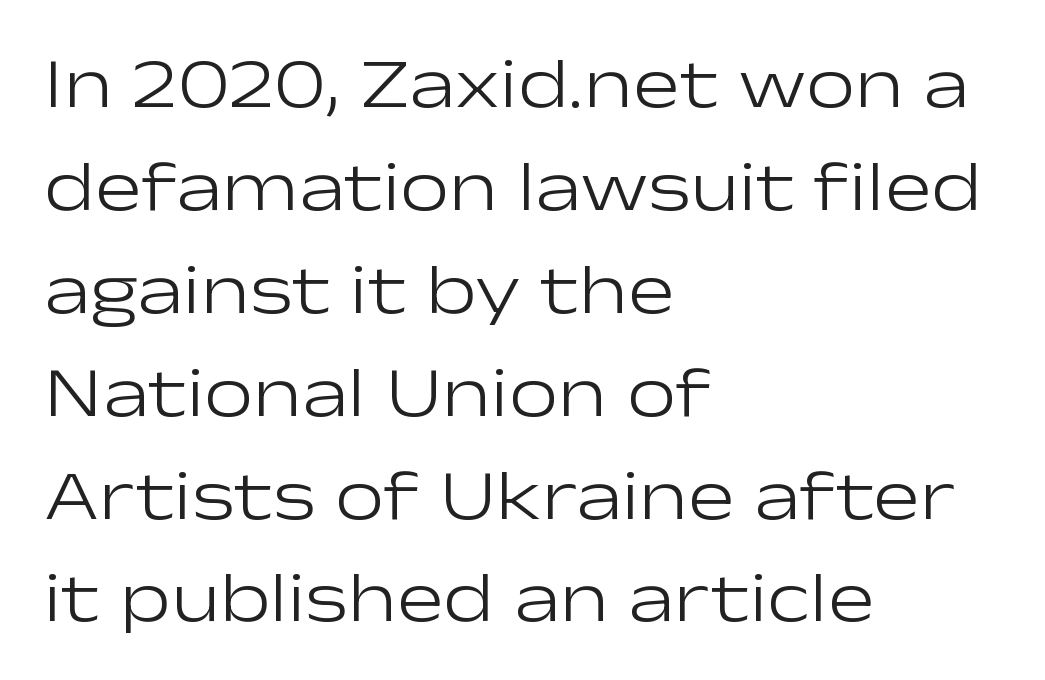
Is this a sans? Yes — the strokes have no serifs. This reads as an unemphasized weight, regular at the heaviest. The gaps between neighbouring characters are ordinary and unremarkable. Descenders hang freely into open space. When letters stand straight like this, we call the style roman or upright. Interline gaps are of average width in this sample.
